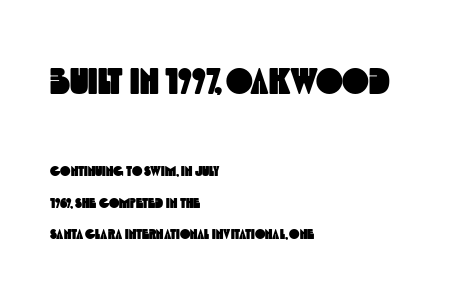
The image shows 36 px condensed sans-serif type; set left-aligned, loose line spacing (2.24x), normal letter spacing, not underlined; the first (top) block is 2.57x larger; a large x-height.
